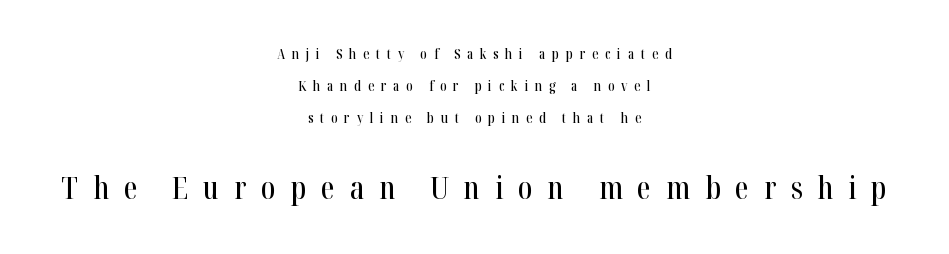
{"serif": "yes", "italic": "no", "width": "condensed", "stroke_contrast": "high", "x_height": "medium", "monospaced": "no", "underline": "no", "align": "center", "line_spacing": "loose", "line_spacing_ratio": 2.3, "letter_spacing": "wide", "letter_spacing_em": 0.48, "larger_block": "second", "size_ratio": 2.21, "glyph_px": 31}
